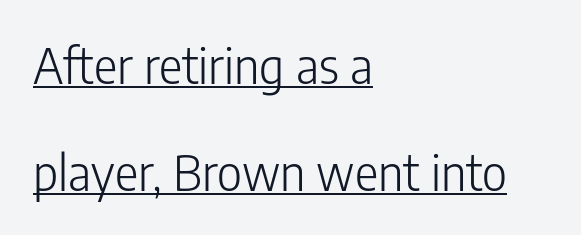
Q: Is the text bold? A: No.
Q: Is the text italic (slanted)? A: No, it is upright.
Q: Is the typeface a serif or a sans-serif typeface? A: Sans-serif.
Q: Is the text underlined? A: Yes.
Q: How is the paragraph aligned? A: Left-aligned.
Q: Is the spacing between letters normal or unusually wide? A: Normal.
Q: Is the spacing between lines tight, normal or loose? A: Loose.
Q: Width (condensed, normal, or wide)? A: Condensed.
Q: Stroke contrast? A: Low.
Q: x-height? A: Medium.
Q: Monospaced? A: No.
